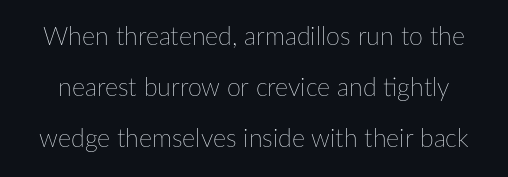
Honestly, there is no underline to notice here at all. If you measured baseline to baseline, you'd find a long distance. Nothing heavy about these letters — not bold at all. A typesetter would mark this as roman, not italic.
